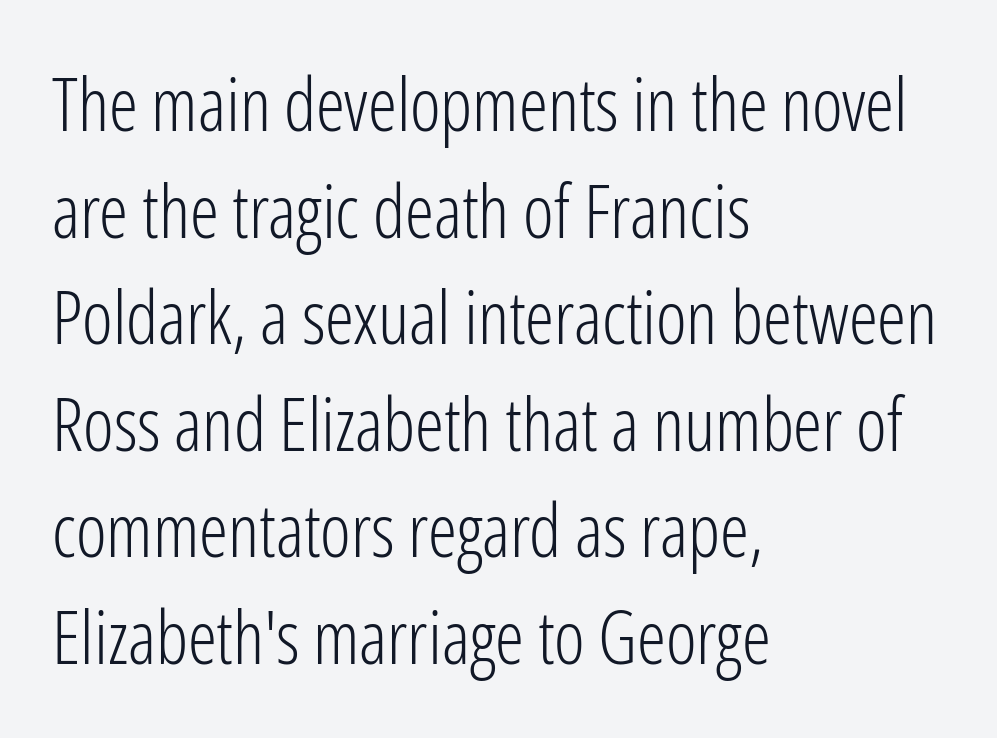
The image shows 73 px light, condensed sans-serif type, upright; set left-aligned, normal line spacing (1.46x), normal letter spacing, not underlined; low stroke contrast and a medium x-height.
